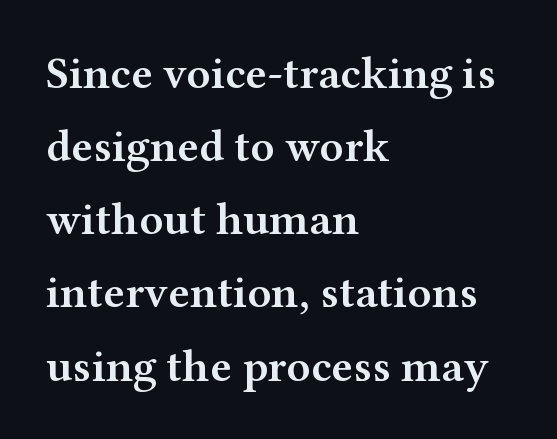
The image shows 46 px semibold, wide serif type, upright; set left-aligned, normal line spacing (1.59x), normal letter spacing, not underlined; medium stroke contrast and a medium x-height.
